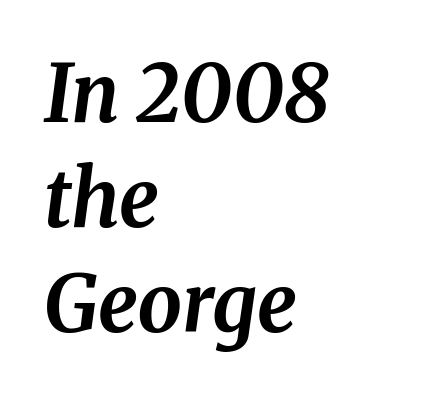
Q: Is the text bold? A: Yes.
Q: Is the text italic (slanted)? A: Yes, it leans right by about 8 degrees.
Q: Is the typeface a serif or a sans-serif typeface? A: Serif.
Q: Is the text underlined? A: No.
Q: How is the paragraph aligned? A: Left-aligned.
Q: Is the spacing between letters normal or unusually wide? A: Normal.
Q: Is the spacing between lines tight, normal or loose? A: Normal.
Q: Width (condensed, normal, or wide)? A: Normal.
Q: Stroke contrast? A: Medium.
Q: x-height? A: Medium.
Q: Monospaced? A: No.
